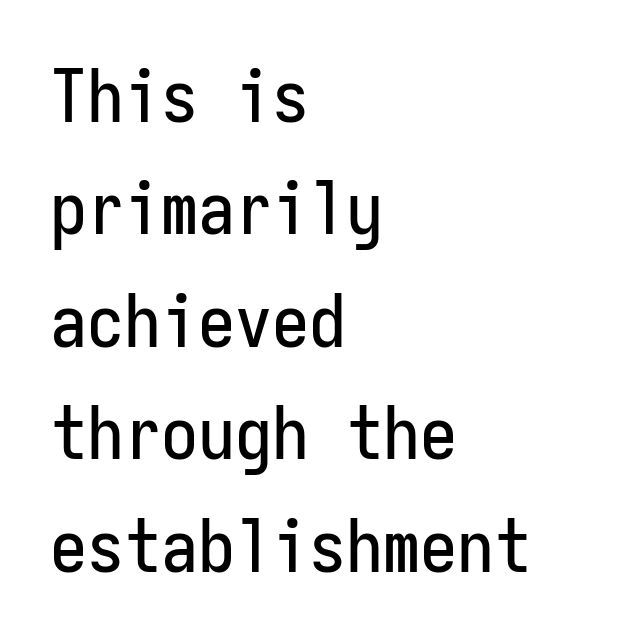
The image shows 74 px condensed sans-serif type, upright, monospaced; set left-aligned, normal line spacing (1.52x), normal letter spacing, not underlined; low stroke contrast and a medium x-height.
